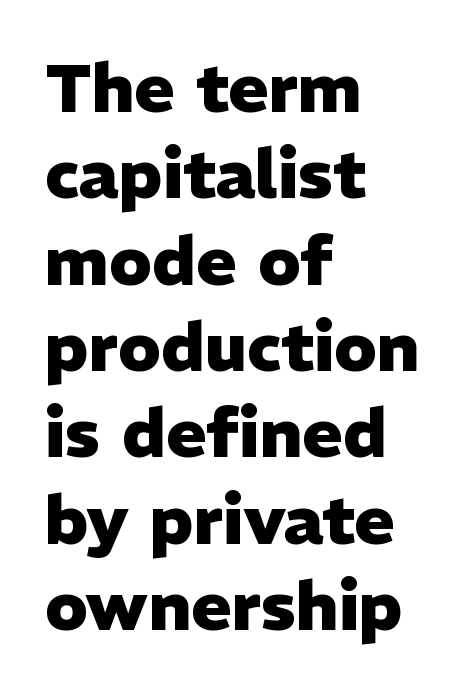
{"serif": "no", "italic": "no", "bold": "yes", "weight": "heavy", "width": "normal", "stroke_contrast": "low", "x_height": "medium", "monospaced": "no", "underline": "no", "align": "left", "line_spacing": "normal", "line_spacing_ratio": 1.27, "letter_spacing": "normal", "letter_spacing_em": 0.0, "glyph_px": 68}
